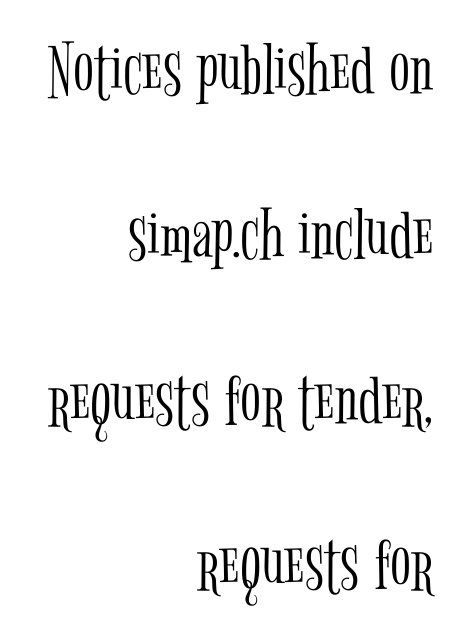
The image shows 77 px light, condensed serif type, upright; set right-aligned, loose line spacing (2.14x), normal letter spacing, not underlined; low stroke contrast and a medium x-height.
